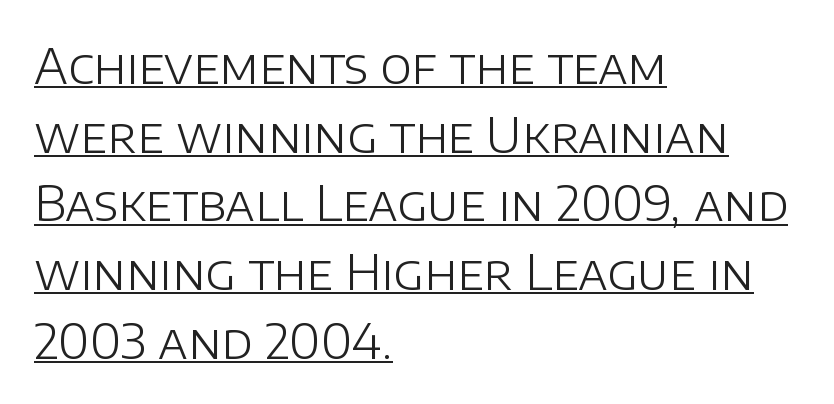
Q: Is the text bold? A: No.
Q: Is the text italic (slanted)? A: No, it is upright.
Q: Is the typeface a serif or a sans-serif typeface? A: Sans-serif.
Q: Is the text underlined? A: Yes.
Q: How is the paragraph aligned? A: Left-aligned.
Q: Is the spacing between letters normal or unusually wide? A: Normal.
Q: Is the spacing between lines tight, normal or loose? A: Normal.
Q: Width (condensed, normal, or wide)? A: Normal.
Q: Stroke contrast? A: Low.
Q: x-height? A: Large.
Q: Monospaced? A: No.
